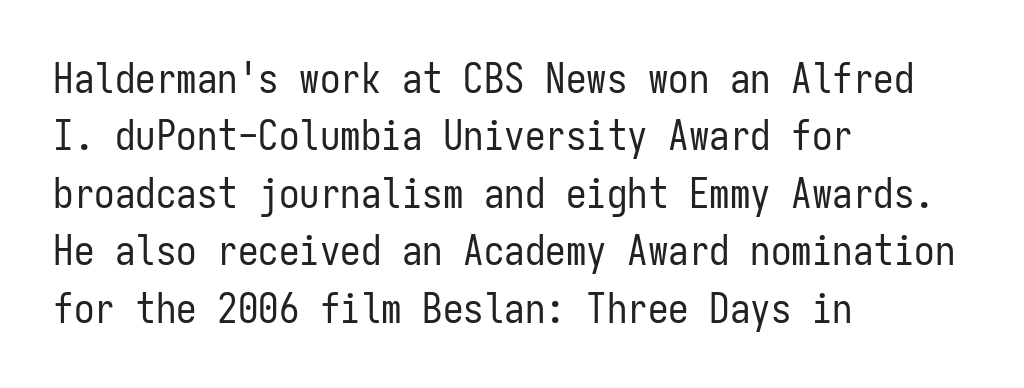
Leftover space on each line is placed entirely after the last word. No letter is thick-stroked: the sample isn't bold. The passage shown has conventional tracking throughout. A typesetter would label this face a sans. Posture: straight, roman, zero tilt.
